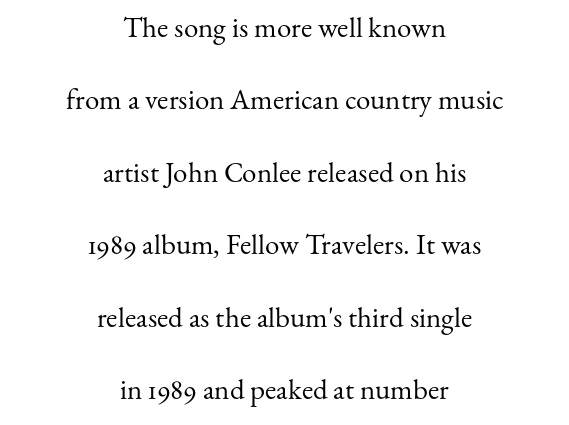
Q: Is the text bold? A: No.
Q: Is the text italic (slanted)? A: No, it is upright.
Q: Is the typeface a serif or a sans-serif typeface? A: Serif.
Q: Is the text underlined? A: No.
Q: How is the paragraph aligned? A: Centered.
Q: Is the spacing between letters normal or unusually wide? A: Normal.
Q: Is the spacing between lines tight, normal or loose? A: Loose.
Q: Width (condensed, normal, or wide)? A: Normal.
Q: Stroke contrast? A: Medium.
Q: x-height? A: Small.
Q: Monospaced? A: No.
